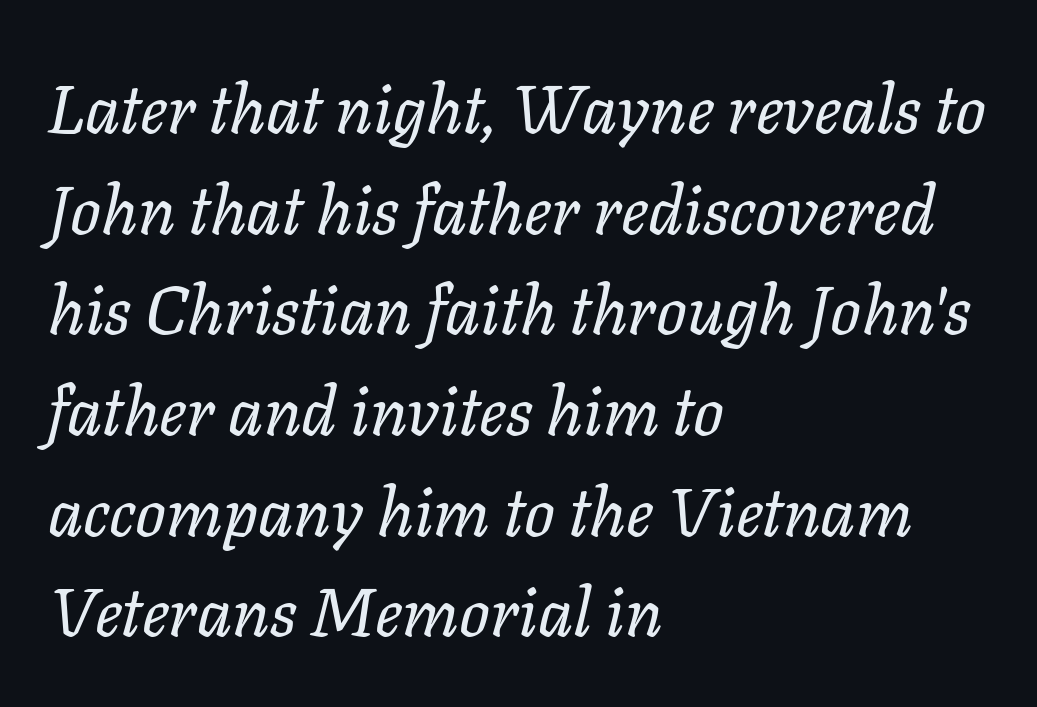
The image shows 68 px regular-weight type, italic (leaning right); set left-aligned, normal line spacing (1.48x), normal letter spacing, not underlined; low stroke contrast and a medium x-height.
